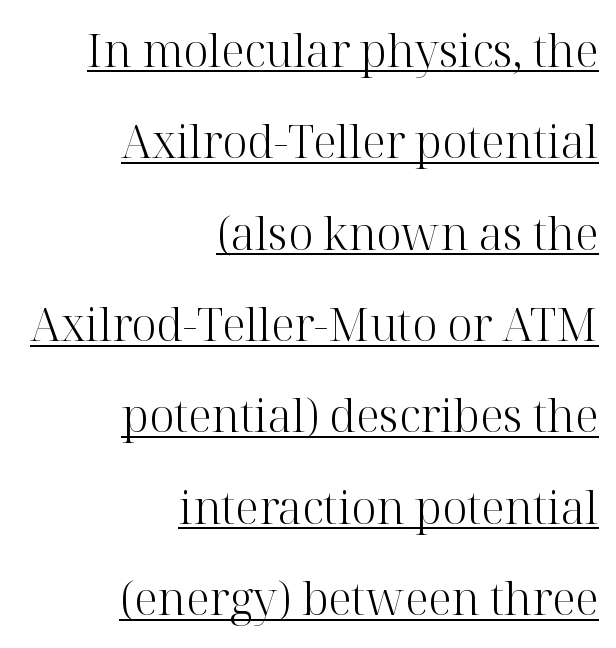
Has an underline been added? It has. Note: serifs present on the glyphs. A light-to-regular cut is what we see here. Proportional: the letters do not fall into vertical columns. There is no visible air inserted between adjacent glyphs. This is the regular roman posture of the typeface.
